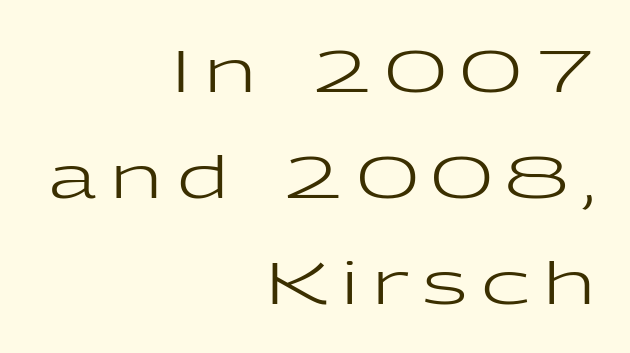
Q: Is the text bold? A: No.
Q: Is the text italic (slanted)? A: No, it is upright.
Q: Is the typeface a serif or a sans-serif typeface? A: Sans-serif.
Q: Is the text underlined? A: No.
Q: How is the paragraph aligned? A: Right-aligned.
Q: Is the spacing between letters normal or unusually wide? A: Unusually wide.
Q: Width (condensed, normal, or wide)? A: Wide.
Q: Stroke contrast? A: Low.
Q: x-height? A: Medium.
Q: Monospaced? A: No.
